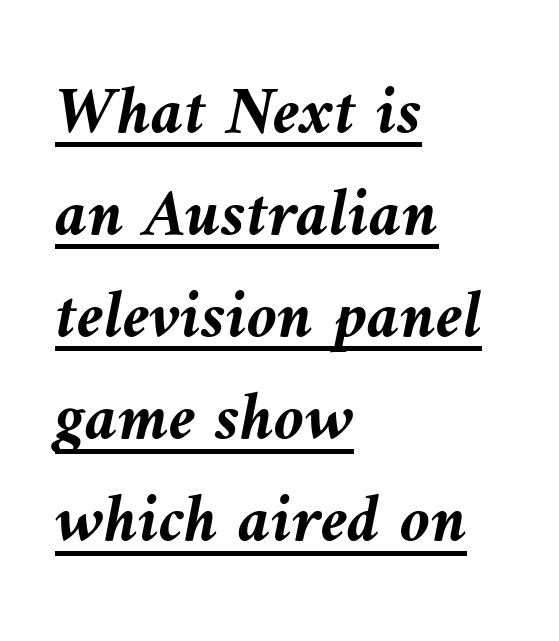
{"italic": "yes", "lean": "left", "slant_degrees": 10, "bold": "yes", "weight": "semibold", "width": "normal", "stroke_contrast": "medium", "x_height": "medium", "monospaced": "no", "underline": "yes", "align": "left", "line_spacing": "normal", "line_spacing_ratio": 1.48, "letter_spacing": "normal", "letter_spacing_em": 0.0, "glyph_px": 69}
